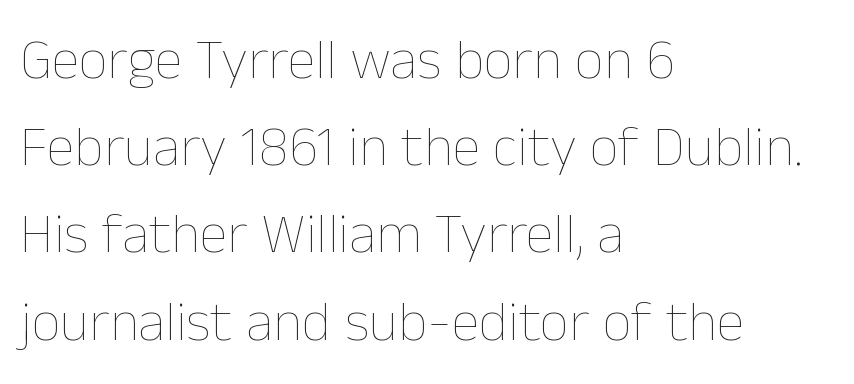
The image shows 57 px thin type, upright; set left-aligned, normal line spacing (1.53x), normal letter spacing, not underlined; low stroke contrast and a medium x-height.
